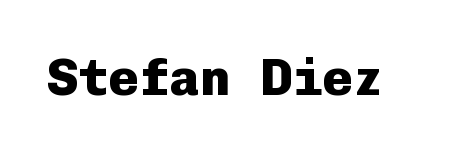
{"serif": "no", "italic": "no", "bold": "yes", "weight": "heavy", "width": "normal", "stroke_contrast": "low", "x_height": "medium", "monospaced": "yes", "underline": "no", "letter_spacing": "normal", "letter_spacing_em": 0.0, "glyph_px": 51}
